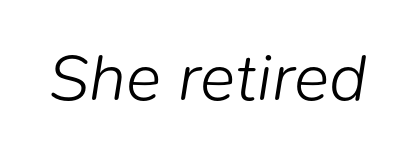
The image shows 66 px light type, italic (leaning right); set normal letter spacing, not underlined; low stroke contrast and a medium x-height.
